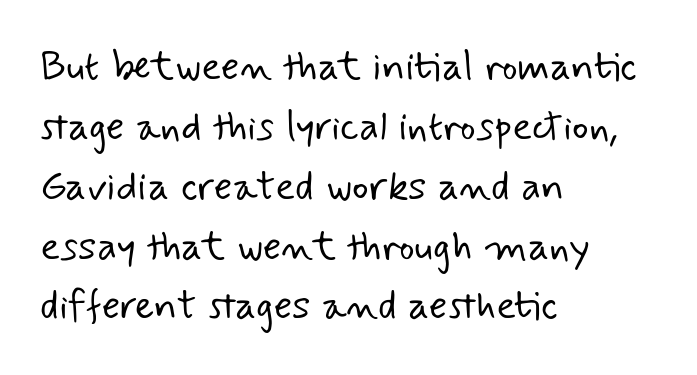
{"serif": "no", "bold": "no", "weight": "light", "width": "normal", "stroke_contrast": "low", "x_height": "small", "monospaced": "no", "underline": "no", "align": "left", "line_spacing": "normal", "line_spacing_ratio": 1.46, "letter_spacing": "normal", "letter_spacing_em": 0.0, "glyph_px": 41}
